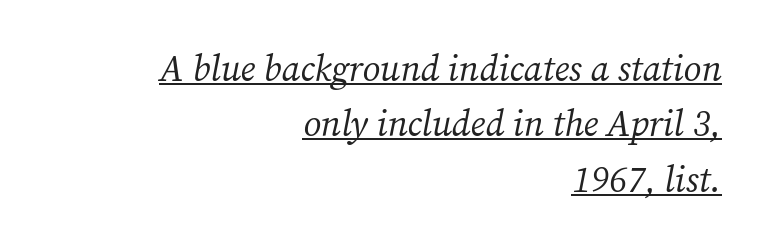
{"serif": "yes", "italic": "yes", "lean": "right", "slant_degrees": 12, "bold": "no", "weight": "regular", "width": "normal", "stroke_contrast": "medium", "x_height": "medium", "monospaced": "no", "underline": "yes", "align": "right", "line_spacing": "normal", "line_spacing_ratio": 1.54, "letter_spacing": "normal", "letter_spacing_em": 0.0, "glyph_px": 36}
